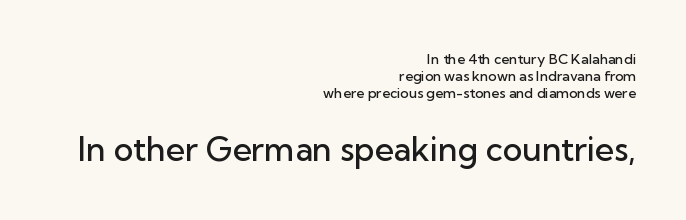
The image shows 33 px semibold sans-serif type, upright; set right-aligned, line spacing 1.22x, normal letter spacing, not underlined; the second (bottom) block is 2.36x larger; low stroke contrast and a medium x-height.
